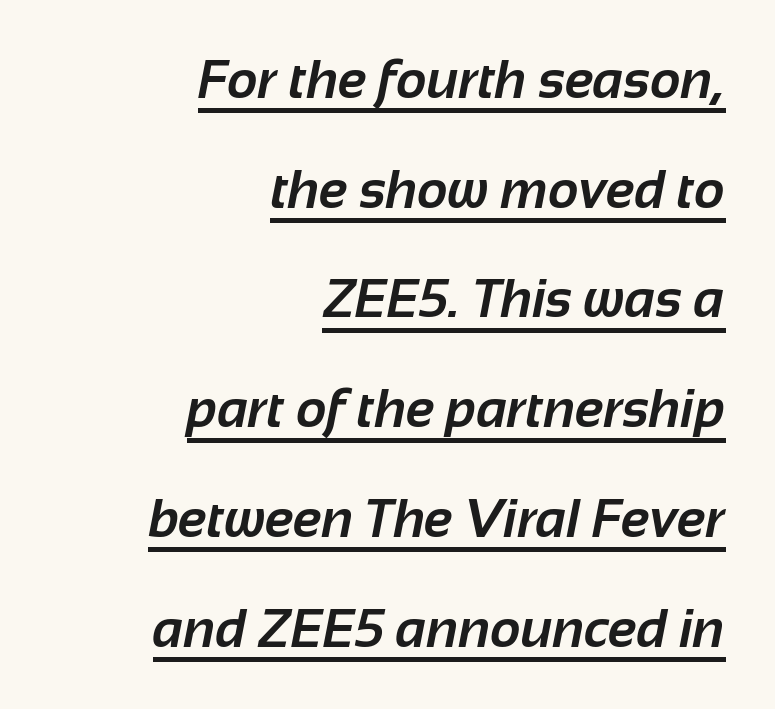
{"serif": "no", "bold": "yes", "weight": "bold", "width": "normal", "stroke_contrast": "low", "x_height": "medium", "monospaced": "no", "underline": "yes", "align": "right", "line_spacing": "loose", "line_spacing_ratio": 2.07, "letter_spacing": "normal", "letter_spacing_em": 0.0, "glyph_px": 53}
